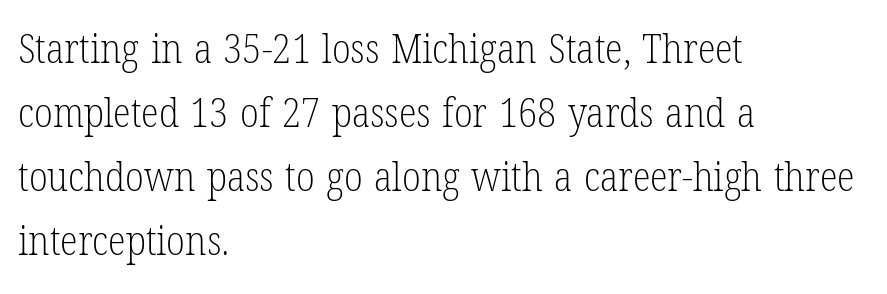
The line texture is even and compact thanks to regular tracking. The specimen omits any rule beneath the text block's lines. Every character sits straight up, as roman type does. The passage shown is typeset with a serif family.
